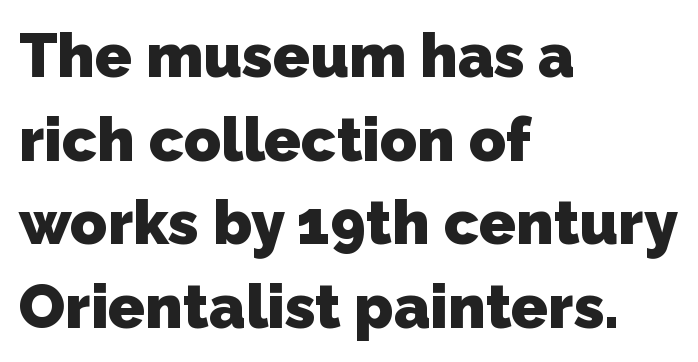
In terms of letterform style, serifs are entirely absent. These words are printed bold, with thick strokes throughout. These lines sit exactly where default settings would place them. Words appear dense and cohesive because spacing is normal.
